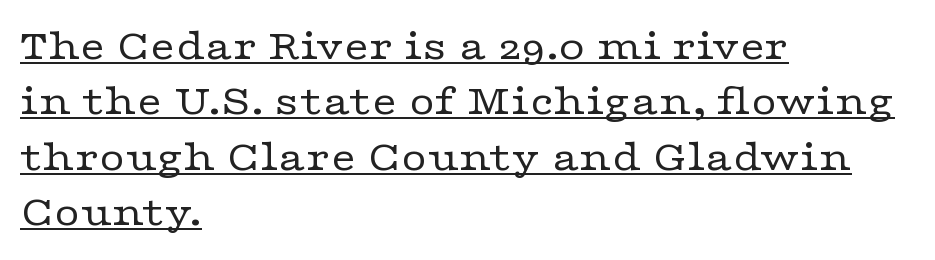
Q: Is the text bold? A: No.
Q: Is the text italic (slanted)? A: No, it is upright.
Q: Is the typeface a serif or a sans-serif typeface? A: Serif.
Q: Is the text underlined? A: Yes.
Q: How is the paragraph aligned? A: Left-aligned.
Q: Is the spacing between letters normal or unusually wide? A: Normal.
Q: Is the spacing between lines tight, normal or loose? A: Normal.
Q: Width (condensed, normal, or wide)? A: Wide.
Q: Stroke contrast? A: Low.
Q: x-height? A: Medium.
Q: Monospaced? A: No.
